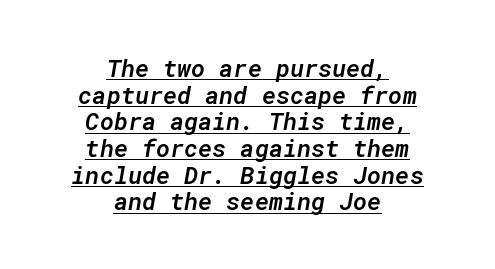
These lines carry some extra weight — a demibold, not a full bold. What stands out about the letter spacing? Nothing — it is the standard amount. The specimen reads as italic at a glance. The typesetter has applied underlining to the passage shown. A student would call this center alignment; a typographer would say set centered. Leading: reduced.
